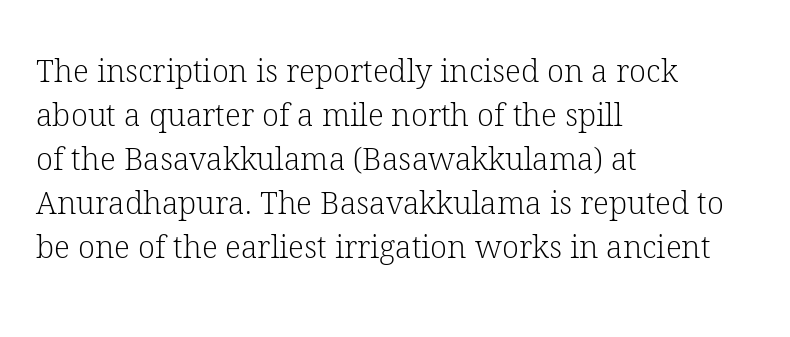
{"serif": "yes", "italic": "no", "bold": "no", "weight": "light", "width": "normal", "stroke_contrast": "low", "x_height": "medium", "monospaced": "no", "underline": "no", "align": "left", "line_spacing": "normal", "line_spacing_ratio": 1.42, "letter_spacing": "normal", "letter_spacing_em": 0.0, "glyph_px": 31}
